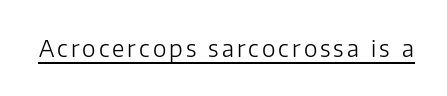
{"italic": "no", "bold": "no", "underline": "yes", "glyph_px": 23}
